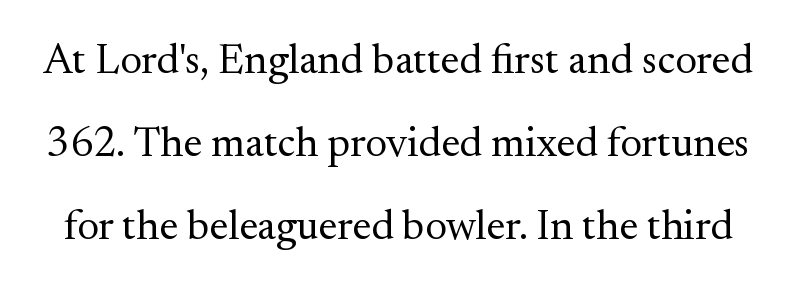
The image shows 42 px regular-weight serif type, upright; set loose line spacing (1.98x), normal letter spacing, not underlined; medium stroke contrast and a small x-height.
